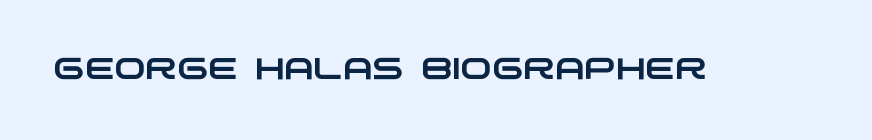
The image shows 30 px wide sans-serif type; set normal letter spacing, not underlined; low stroke contrast and a large x-height.
